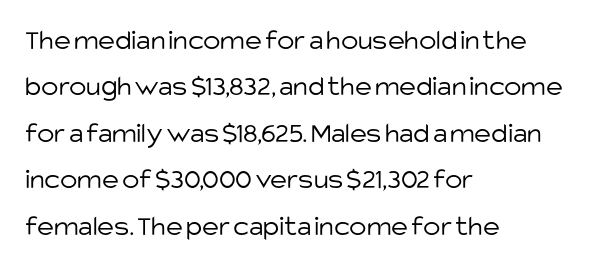
The image shows 29 px light sans-serif type, upright; set left-aligned, normal line spacing (1.6x), normal letter spacing, not underlined; low stroke contrast and a large x-height.
